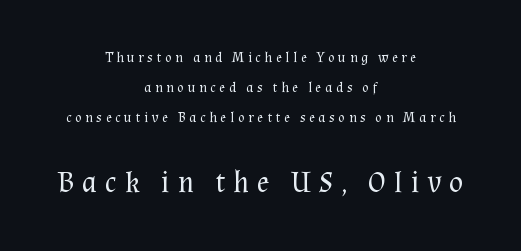
The image shows 30 px regular-weight type, upright; set centered, loose line spacing (2.16x), unusually wide letter spacing (+0.26 em), not underlined; the second (bottom) block is 2.14x larger; medium stroke contrast and a medium x-height.
